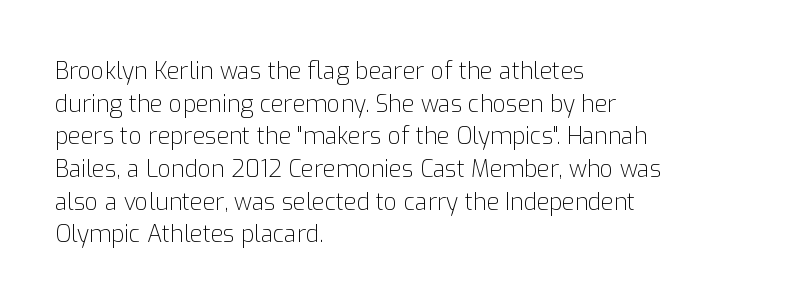
Q: Is the text bold? A: No.
Q: Is the text italic (slanted)? A: No, it is upright.
Q: Is the text underlined? A: No.
Q: How is the paragraph aligned? A: Left-aligned.
Q: Is the spacing between letters normal or unusually wide? A: Normal.
Q: Is the spacing between lines tight, normal or loose? A: Normal.
